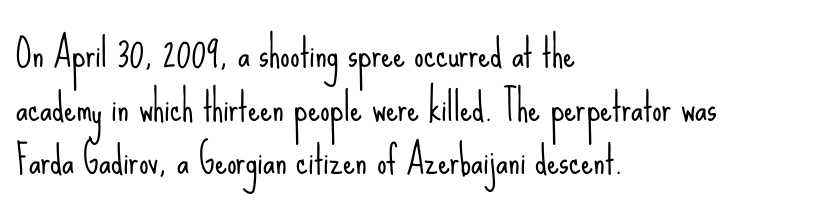
Is this a heavy cut? Hardly; it is regular or lighter. Posture: vertical. Honestly, the letter spacing is just normal — you wouldn't notice it. Grotesque or geometric, the face here clearly has no serifs. The zone under the glyphs is completely vacant. These lines are set flush left with a ragged right edge.
